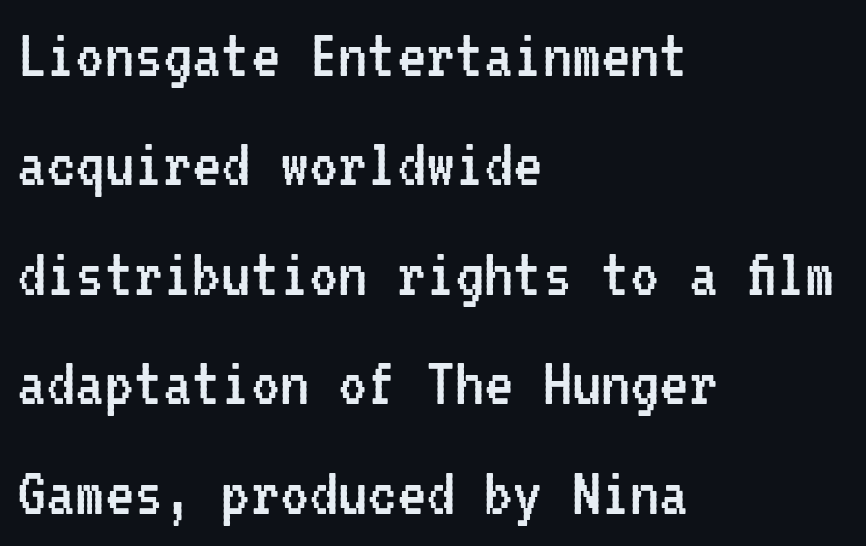
Monospaced: the letters line up in strict vertical columns. The specimen reads as upright at a glance. Weight: in the light-to-regular range. Which margin do the lines hug? The left one — the right edge is uneven. A typesetter would call this zero additional tracking.
